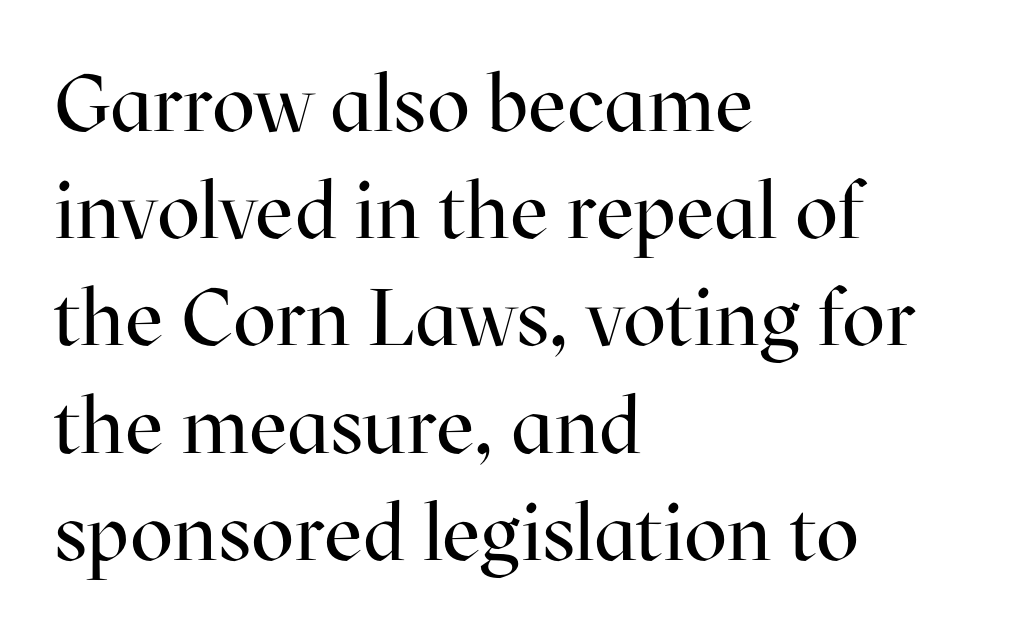
Q: Is the text bold? A: No.
Q: Is the text italic (slanted)? A: No, it is upright.
Q: Is the typeface a serif or a sans-serif typeface? A: Serif.
Q: Is the text underlined? A: No.
Q: How is the paragraph aligned? A: Left-aligned.
Q: Is the spacing between letters normal or unusually wide? A: Normal.
Q: Is the spacing between lines tight, normal or loose? A: Normal.
Q: Width (condensed, normal, or wide)? A: Normal.
Q: Stroke contrast? A: High.
Q: x-height? A: Medium.
Q: Monospaced? A: No.
